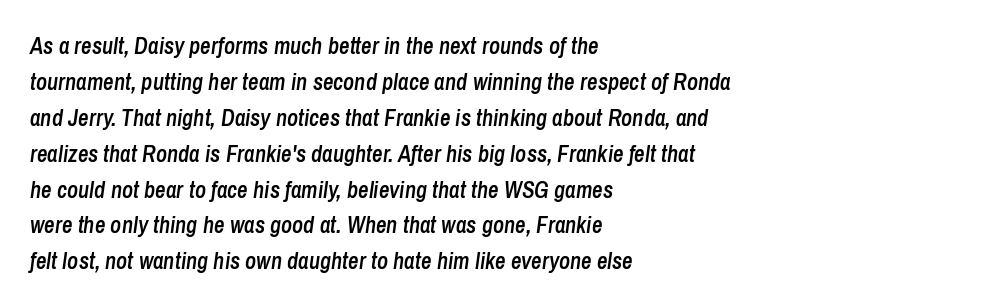
The rendering uses a semibold face; strokes are thickened but not to full bold. This sample uses plain, unmodified letter spacing. Horizontally, the lines are justified to the leading edge only. The text carries the slant typical of an italic or oblique font.
